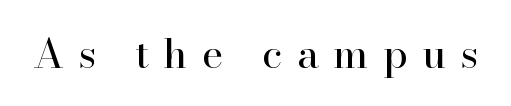
Q: Is the text bold? A: No.
Q: Is the text italic (slanted)? A: No, it is upright.
Q: Is the typeface a serif or a sans-serif typeface? A: Serif.
Q: Is the text underlined? A: No.
Q: Is the spacing between letters normal or unusually wide? A: Unusually wide.
Q: Width (condensed, normal, or wide)? A: Normal.
Q: Stroke contrast? A: High.
Q: x-height? A: Small.
Q: Monospaced? A: No.
